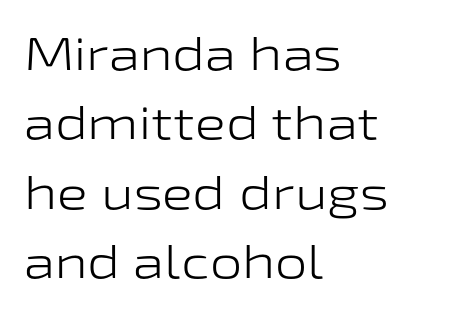
These lines keep a tight, regular rhythm from letter to letter. Posture: upright roman. Type style note: lacks serifs. Compared with a typical body face, this is equally light or lighter still.
